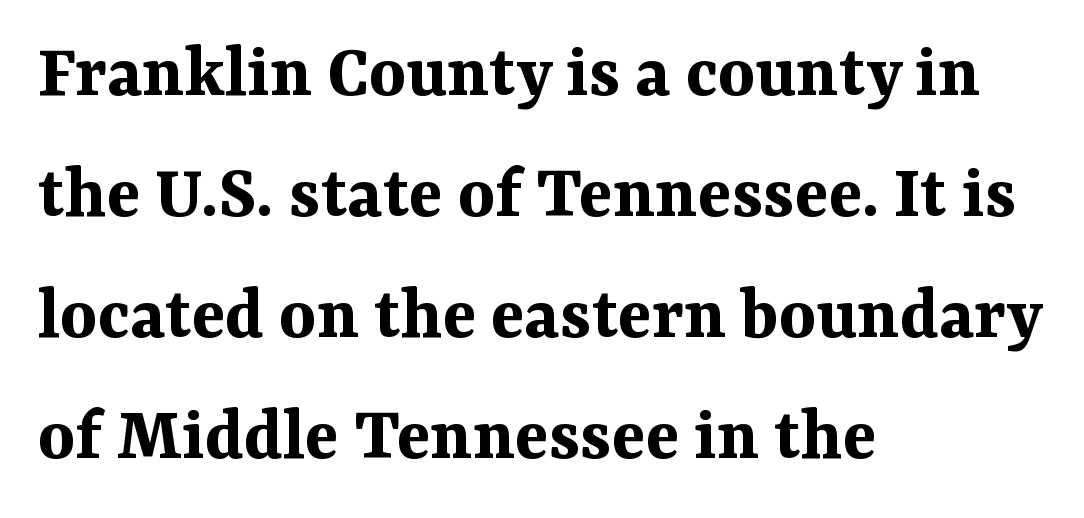
The leading is moderate, giving the passage an even texture. Only glyphs here, with clear space below each row. Type style note: has serifs. Layout note: lines flush left. Posture: straight, roman, zero tilt. Varying glyph widths throughout — classic text-font behaviour.
